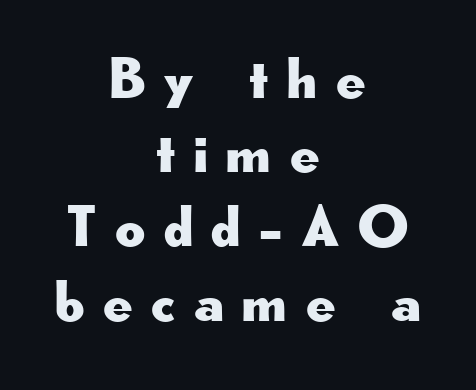
Q: Is the text italic (slanted)? A: No, it is upright.
Q: Is the typeface a serif or a sans-serif typeface? A: Sans-serif.
Q: Is the text underlined? A: No.
Q: How is the paragraph aligned? A: Centered.
Q: Is the spacing between letters normal or unusually wide? A: Unusually wide.
Q: Is the spacing between lines tight, normal or loose? A: Normal.
Q: Width (condensed, normal, or wide)? A: Wide.
Q: Stroke contrast? A: Low.
Q: x-height? A: Small.
Q: Monospaced? A: No.
